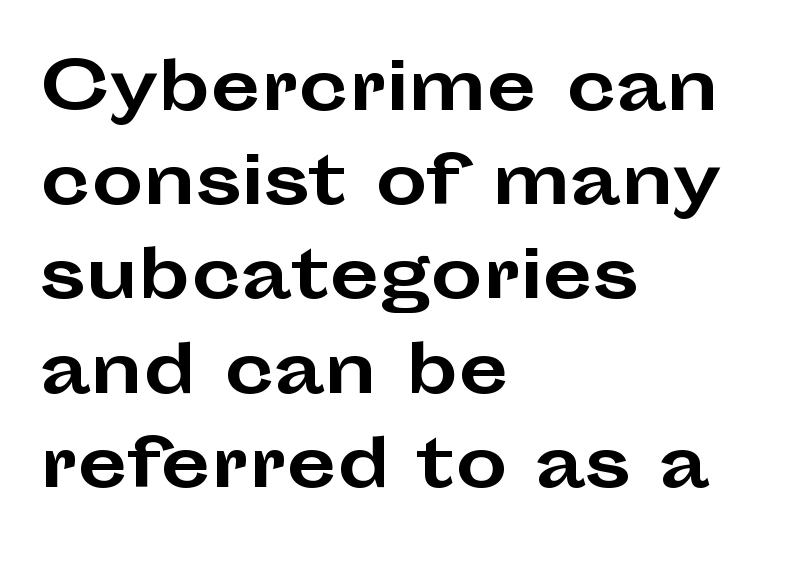
Q: Is the text bold? A: Yes.
Q: Is the text italic (slanted)? A: No, it is upright.
Q: Is the typeface a serif or a sans-serif typeface? A: Sans-serif.
Q: Is the text underlined? A: No.
Q: How is the paragraph aligned? A: Left-aligned.
Q: Is the spacing between letters normal or unusually wide? A: Normal.
Q: Is the spacing between lines tight, normal or loose? A: Normal.
Q: Width (condensed, normal, or wide)? A: Wide.
Q: Stroke contrast? A: Low.
Q: x-height? A: Medium.
Q: Monospaced? A: No.
